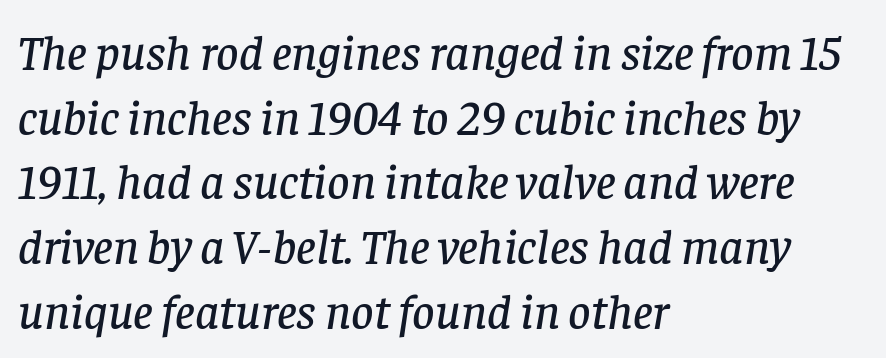
The image shows 49 px serif type, italic (leaning right); set left-aligned, normal line spacing (1.32x), normal letter spacing, not underlined; low stroke contrast and a large x-height.
